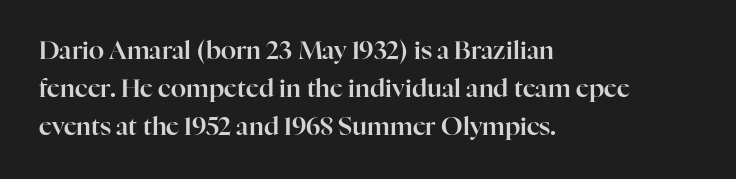
Q: Is the text italic (slanted)? A: No, it is upright.
Q: Is the text underlined? A: No.
Q: How is the paragraph aligned? A: Left-aligned.
Q: Is the spacing between letters normal or unusually wide? A: Normal.
Q: Is the spacing between lines tight, normal or loose? A: Normal.
